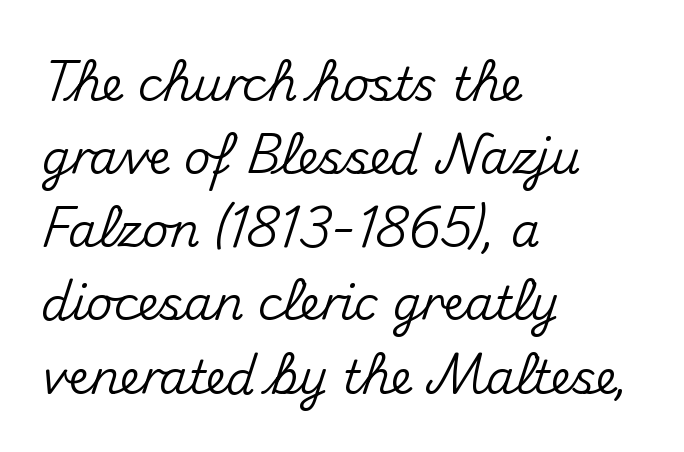
Q: Is the text italic (slanted)? A: Yes.
Q: Is the typeface a serif or a sans-serif typeface? A: Sans-serif.
Q: Is the text underlined? A: No.
Q: How is the paragraph aligned? A: Left-aligned.
Q: Is the spacing between letters normal or unusually wide? A: Normal.
Q: Is the spacing between lines tight, normal or loose? A: Normal.
Q: Width (condensed, normal, or wide)? A: Normal.
Q: Stroke contrast? A: Medium.
Q: x-height? A: Small.
Q: Monospaced? A: No.
